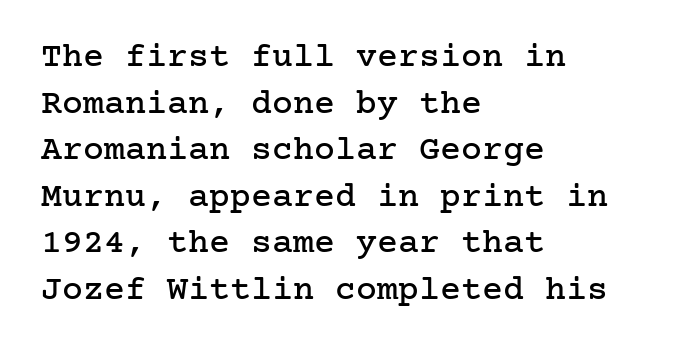
Q: Is the text italic (slanted)? A: No, it is upright.
Q: Is the typeface a serif or a sans-serif typeface? A: Serif.
Q: Is the text underlined? A: No.
Q: How is the paragraph aligned? A: Left-aligned.
Q: Is the spacing between letters normal or unusually wide? A: Normal.
Q: Is the spacing between lines tight, normal or loose? A: Normal.
Q: Width (condensed, normal, or wide)? A: Normal.
Q: Stroke contrast? A: Low.
Q: x-height? A: Medium.
